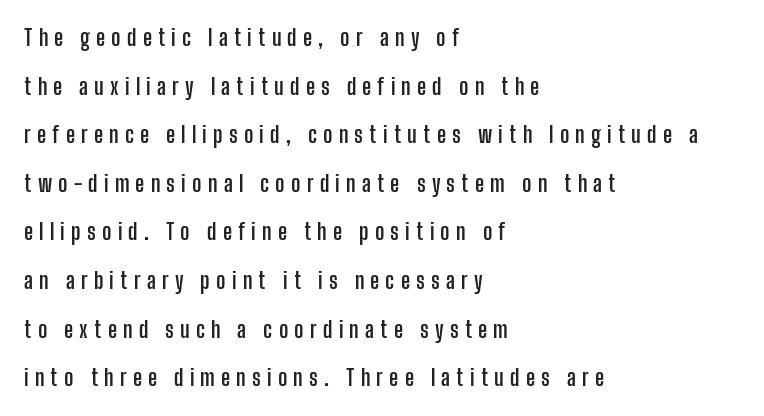
The image shows 22 px bold type, upright; set left-aligned, loose line spacing (2.21x), unusually wide letter spacing (+0.28 em), not underlined.
